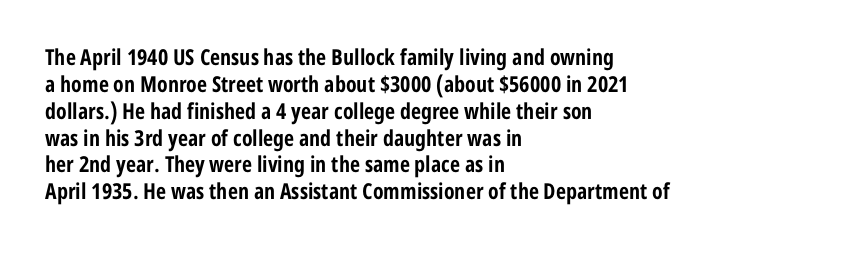
{"italic": "no", "bold": "yes", "underline": "no", "align": "left", "line_spacing_ratio": 1.22, "letter_spacing": "normal", "letter_spacing_em": 0.0, "glyph_px": 22}
